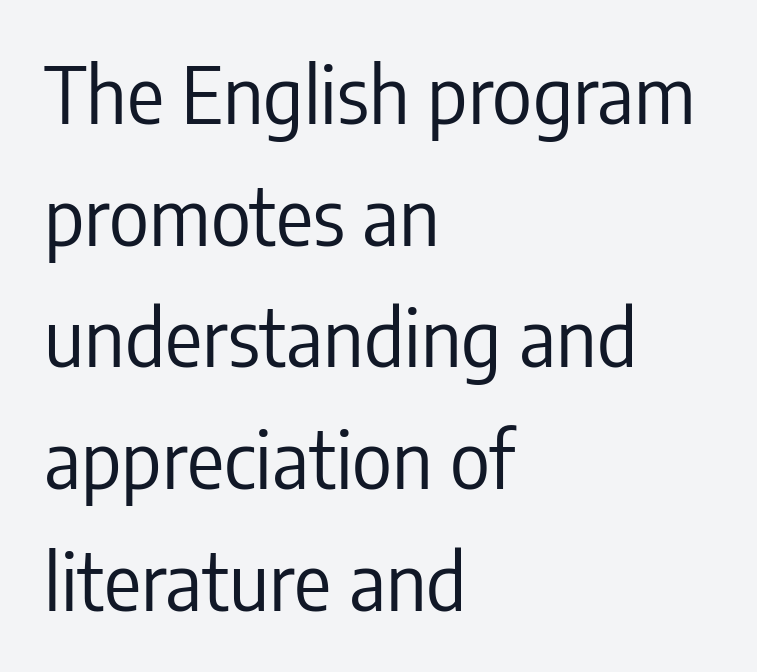
Vertically, the passage feels balanced, rows spaced as you'd expect. Is this a heavy cut? Hardly; it is regular or lighter. Has an underline been added? It has not. Note the varied advance widths — an 'i' is clearly narrower than an 'm'.
